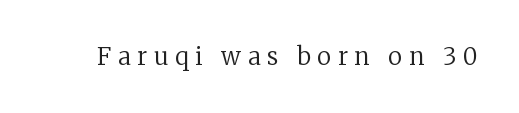
{"italic": "no", "bold": "no", "underline": "no", "letter_spacing": "wide", "letter_spacing_em": 0.28, "glyph_px": 24}
